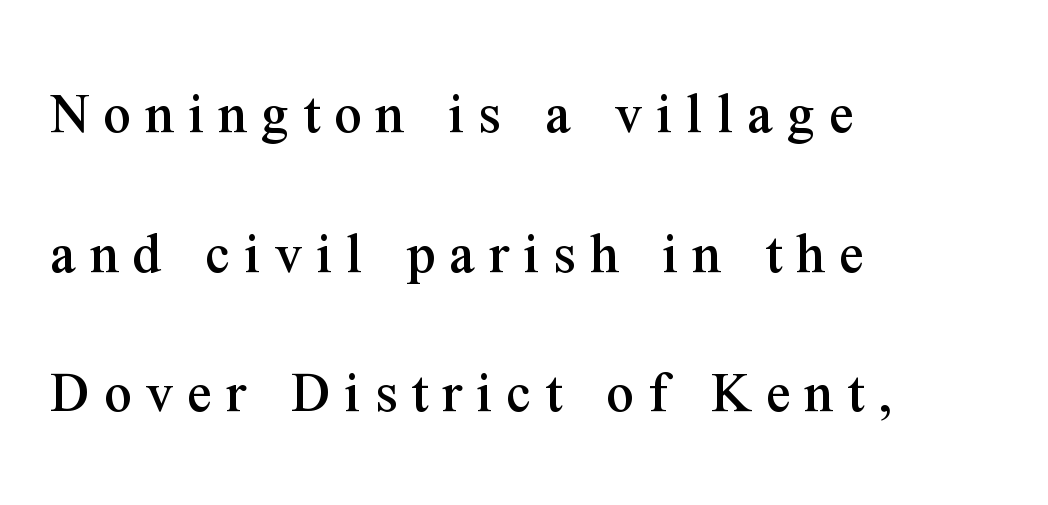
Q: Is the text italic (slanted)? A: No, it is upright.
Q: Is the typeface a serif or a sans-serif typeface? A: Serif.
Q: Is the text underlined? A: No.
Q: How is the paragraph aligned? A: Left-aligned.
Q: Is the spacing between letters normal or unusually wide? A: Unusually wide.
Q: Is the spacing between lines tight, normal or loose? A: Loose.
Q: Width (condensed, normal, or wide)? A: Normal.
Q: Stroke contrast? A: Medium.
Q: x-height? A: Medium.
Q: Monospaced? A: No.
